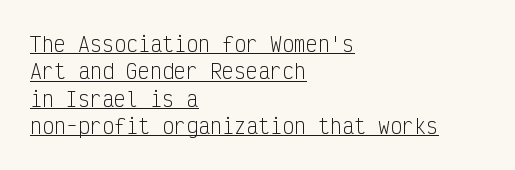
Q: Is the text bold? A: No.
Q: Is the text italic (slanted)? A: No, it is upright.
Q: Is the text underlined? A: Yes.
Q: How is the paragraph aligned? A: Left-aligned.
Q: Is the spacing between letters normal or unusually wide? A: Normal.
Q: Is the spacing between lines tight, normal or loose? A: Normal.
